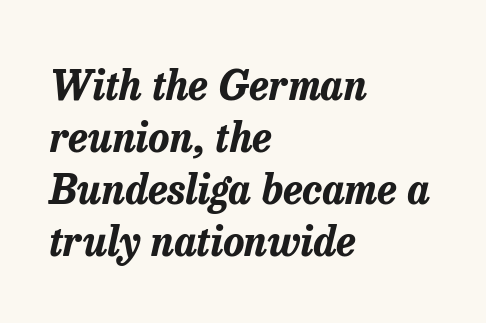
{"italic": "yes", "lean": "right", "slant_degrees": 13, "bold": "yes", "weight": "bold", "width": "normal", "stroke_contrast": "low", "x_height": "medium", "monospaced": "no", "underline": "no", "align": "left", "line_spacing": "normal", "line_spacing_ratio": 1.3, "letter_spacing": "normal", "letter_spacing_em": 0.0, "glyph_px": 40}
